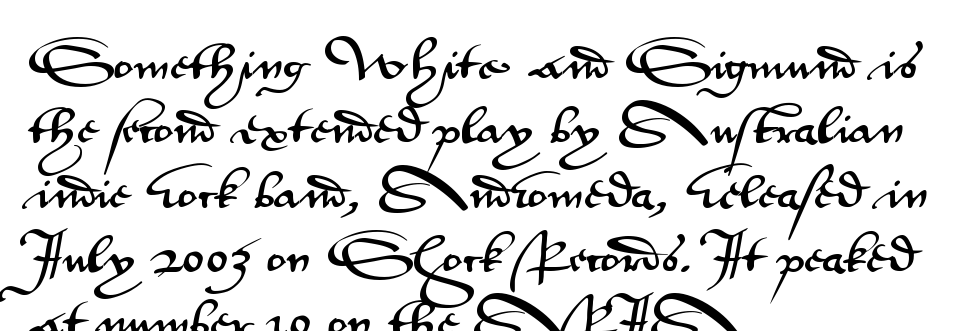
The passage shown has conventional tracking throughout. Do the characters align in a grid? No, the font is proportional. The line-height multiplier appears to be the usual default. Each line starts at the same left margin while the right side varies.
